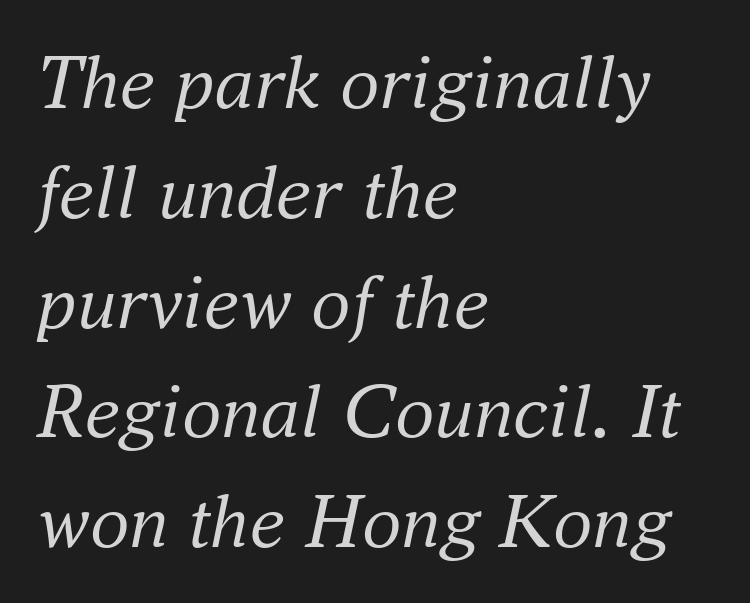
The image shows 79 px regular-weight serif type, italic (leaning right); set left-aligned, normal line spacing (1.39x), normal letter spacing, not underlined; medium stroke contrast and a small x-height.
